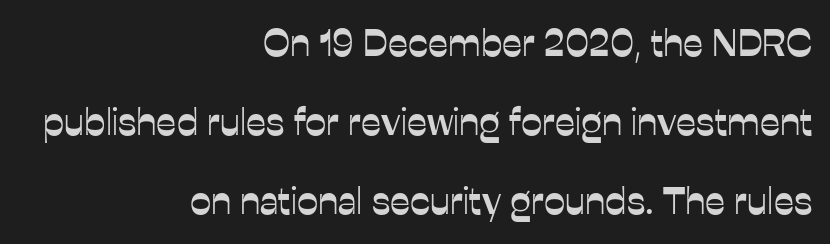
{"serif": "no", "italic": "no", "width": "normal", "stroke_contrast": "low", "x_height": "medium", "monospaced": "no", "underline": "no", "align": "right", "line_spacing": "loose", "line_spacing_ratio": 2.08, "letter_spacing": "normal", "letter_spacing_em": 0.0, "glyph_px": 38}
